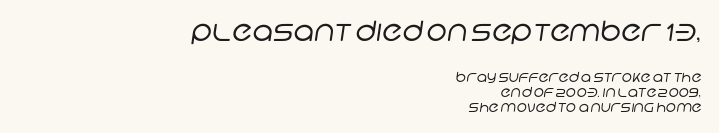
The image shows 28 px regular-weight sans-serif type; set right-aligned, tight line spacing (1.06x), normal letter spacing, not underlined; the first (top) block is 2.0x larger; low stroke contrast and a large x-height.
